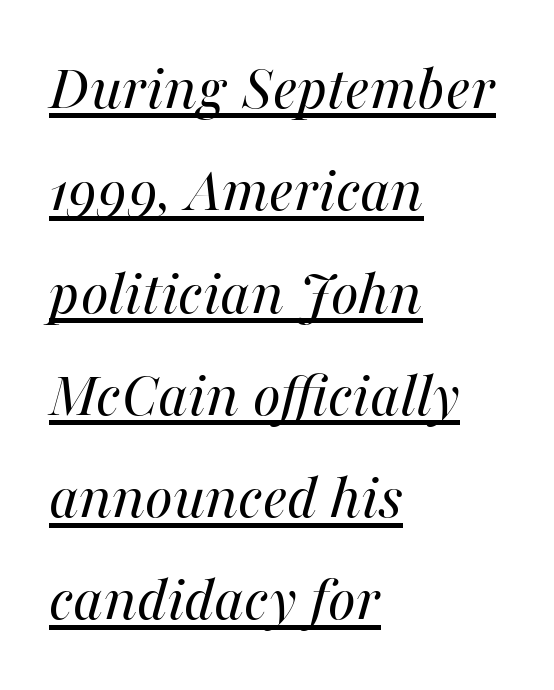
{"italic": "yes", "lean": "right", "slant_degrees": 16, "bold": "no", "weight": "regular", "width": "normal", "stroke_contrast": "medium", "x_height": "medium", "monospaced": "no", "underline": "yes", "align": "left", "line_spacing": "normal", "line_spacing_ratio": 1.55, "letter_spacing": "normal", "letter_spacing_em": 0.0, "glyph_px": 66}
